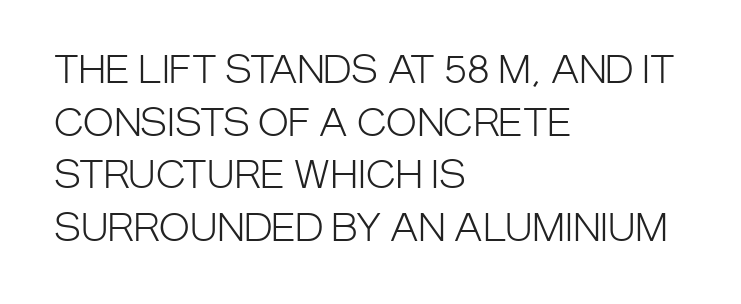
Q: Is the text bold? A: No.
Q: Is the text italic (slanted)? A: No, it is upright.
Q: Is the typeface a serif or a sans-serif typeface? A: Sans-serif.
Q: Is the text underlined? A: No.
Q: How is the paragraph aligned? A: Left-aligned.
Q: Is the spacing between letters normal or unusually wide? A: Normal.
Q: Is the spacing between lines tight, normal or loose? A: Normal.
Q: Width (condensed, normal, or wide)? A: Condensed.
Q: Stroke contrast? A: Low.
Q: x-height? A: Large.
Q: Monospaced? A: No.
